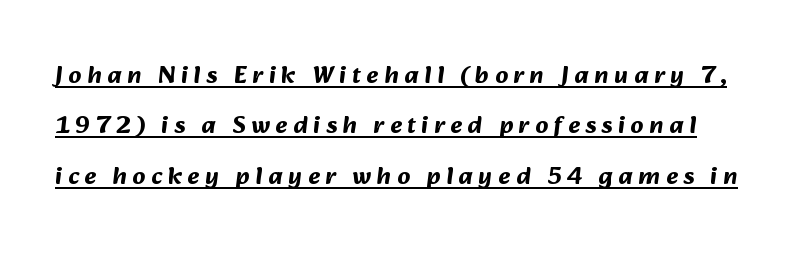
{"bold": "yes", "underline": "yes", "line_spacing": "loose", "line_spacing_ratio": 2.02, "letter_spacing": "wide", "letter_spacing_em": 0.23, "glyph_px": 25}
